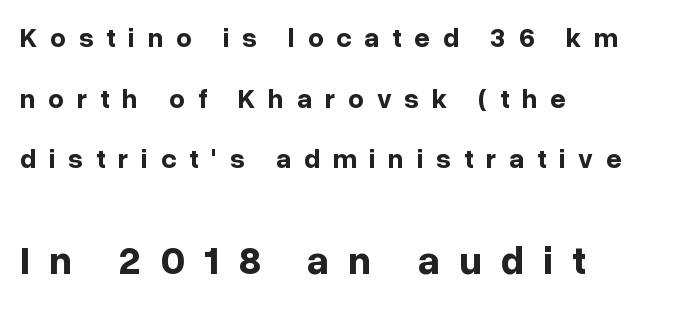
The image shows 40 px bold sans-serif type, upright; set left-aligned, loose line spacing (2.25x), unusually wide letter spacing (+0.48 em), not underlined; the second (bottom) block is 1.48x larger; low stroke contrast and a medium x-height.
